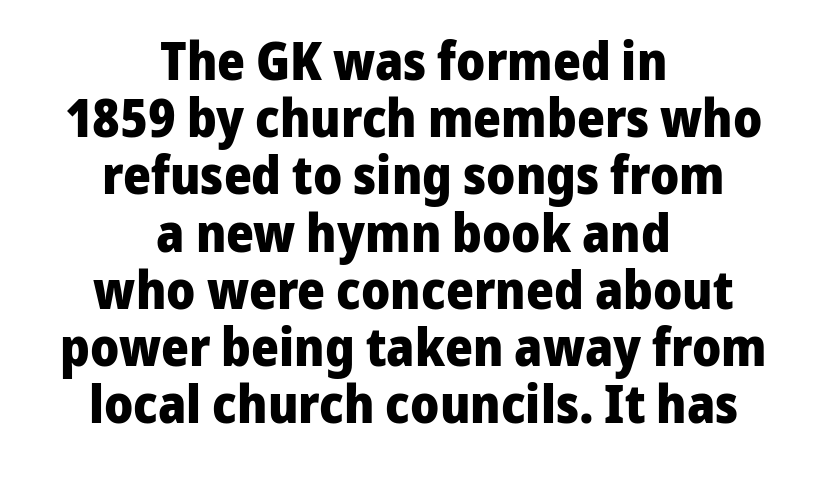
{"serif": "no", "italic": "no", "bold": "yes", "weight": "heavy", "width": "normal", "stroke_contrast": "low", "x_height": "medium", "monospaced": "no", "underline": "no", "align": "center", "line_spacing": "tight", "line_spacing_ratio": 1.08, "letter_spacing": "normal", "letter_spacing_em": 0.0, "glyph_px": 53}
